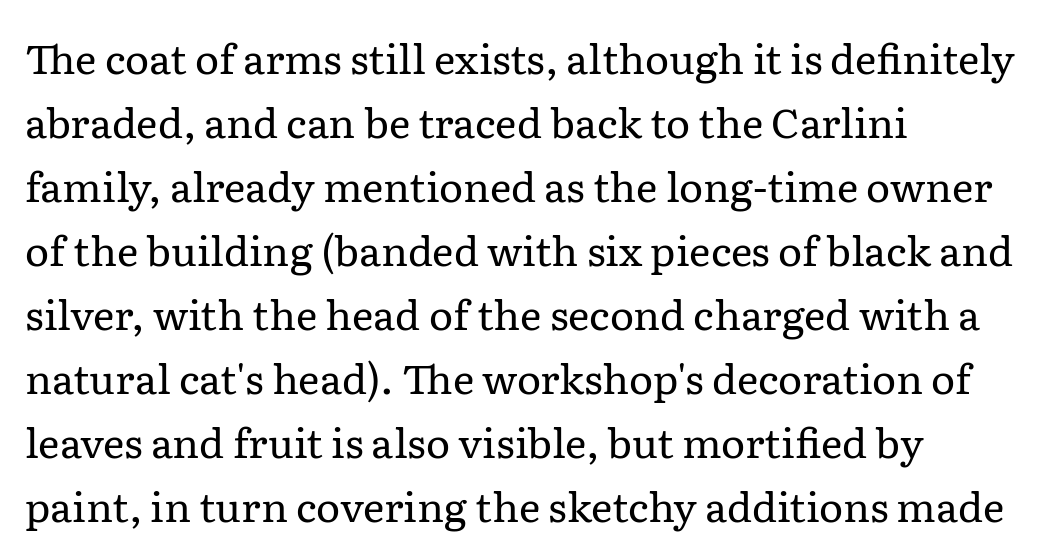
Line spacing here is normal. This is serif lettering, the kind often seen in printed books. Unlike italic type, these characters show no tilt at all. Short note: letters normally spaced. Letters have the restrained weight of plain body copy at most.
